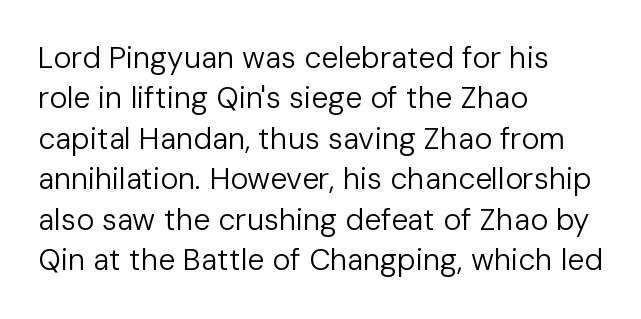
Q: Is the text bold? A: No.
Q: Is the text italic (slanted)? A: No, it is upright.
Q: Is the typeface a serif or a sans-serif typeface? A: Sans-serif.
Q: Is the text underlined? A: No.
Q: How is the paragraph aligned? A: Left-aligned.
Q: Is the spacing between letters normal or unusually wide? A: Normal.
Q: Is the spacing between lines tight, normal or loose? A: Normal.
Q: Width (condensed, normal, or wide)? A: Normal.
Q: Stroke contrast? A: Low.
Q: x-height? A: Medium.
Q: Monospaced? A: No.
